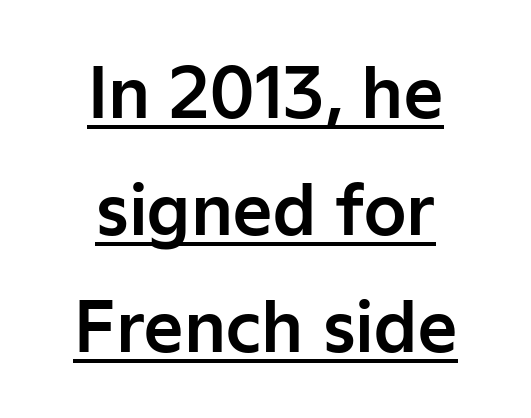
Q: Is the text italic (slanted)? A: No, it is upright.
Q: Is the typeface a serif or a sans-serif typeface? A: Sans-serif.
Q: Is the text underlined? A: Yes.
Q: How is the paragraph aligned? A: Centered.
Q: Is the spacing between letters normal or unusually wide? A: Normal.
Q: Width (condensed, normal, or wide)? A: Normal.
Q: Stroke contrast? A: Low.
Q: x-height? A: Medium.
Q: Monospaced? A: No.
